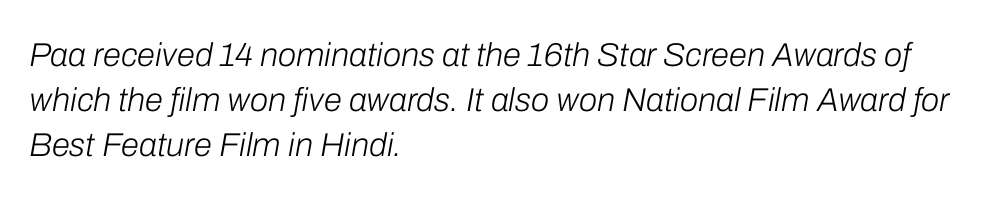
Compared with ordinary roman type, these characters are visibly tilted. This sample has the flowing, uneven cadence of proportional lettering. Each line starts at the same left margin while the right side varies. A clean baseline with only descenders dipping below it. How would I describe the line gaps? Plain and ordinary. Nothing unusual about the tracking: characters are spaced as the font intends.
